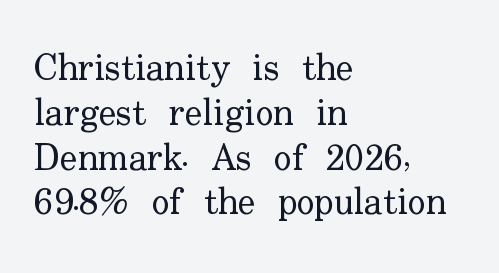
Spacing between characters is what you'd get straight out of the box. This rendering uses left alignment, leaving the right contour irregular. Heaviness? Minimal to ordinary, like unemphasized prose. Here the designer chose a conventional face with non-uniform glyph widths. No word sits above an underline.
